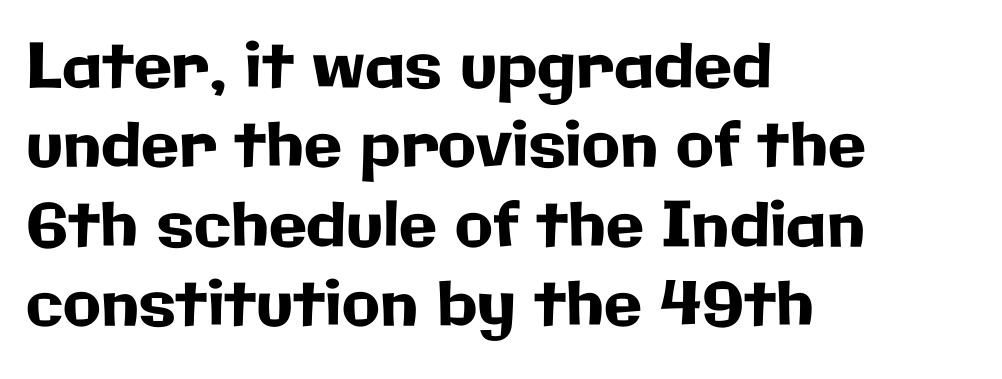
Regular leading. The space beneath each line is pristine and unruled. Style check: upright. Observe the ordinary spacing: letters are neighbours, not strangers. Visually the block forms a straight wall on the left and a jagged coastline on the right.
